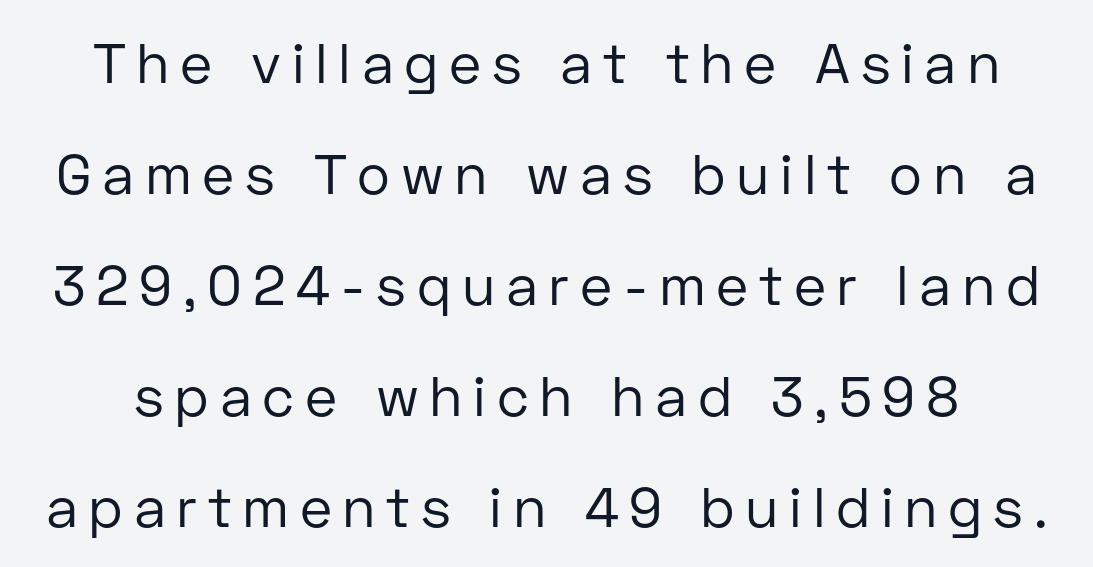
These lines were composed using upright roman letters. Interline gaps are noticeably wide in this sample. Unbolded letterforms with no extra heft. This rendering employs a face without finishing strokes, i.e., a sans-serif. Plain, unruled lines of type. Character widths vary here, with narrow letters taking less room than wide ones.
